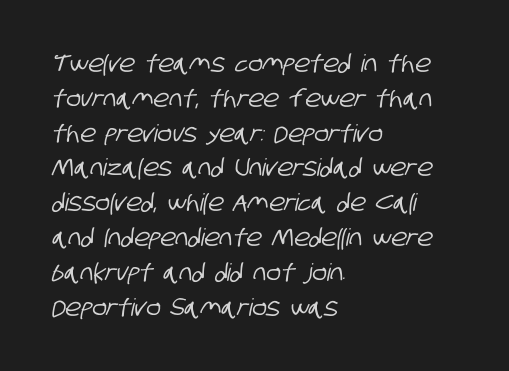
Line starts are locked; line ends wander. Does the leading feel generous? No, just average. Only glyphs here, with clear space below each row. This rendering leaves character spacing at its baseline value.
